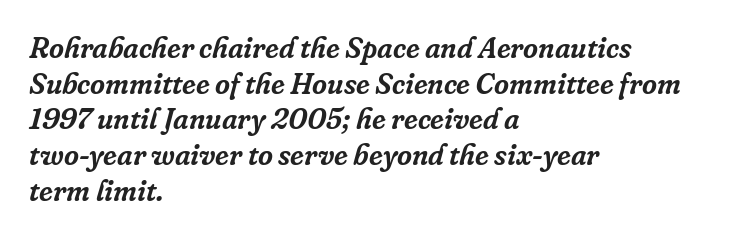
The area under the type is left untouched. Regarding serifs, this sample has them. This sample has the flowing, uneven cadence of proportional lettering. The glyphs look as if they've been sheared to an angle. Here the glyphs are tracked normally, forming tight word shapes. This rendering uses left alignment, leaving the right contour irregular.
